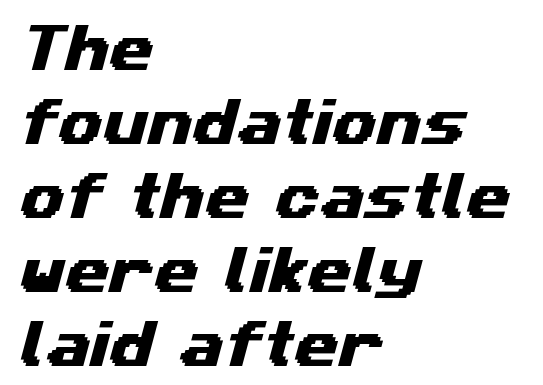
Q: Is the typeface a serif or a sans-serif typeface? A: Sans-serif.
Q: Is the text underlined? A: No.
Q: How is the paragraph aligned? A: Left-aligned.
Q: Is the spacing between letters normal or unusually wide? A: Normal.
Q: Is the spacing between lines tight, normal or loose? A: Normal.
Q: Width (condensed, normal, or wide)? A: Wide.
Q: Stroke contrast? A: Medium.
Q: x-height? A: Medium.
Q: Monospaced? A: No.
